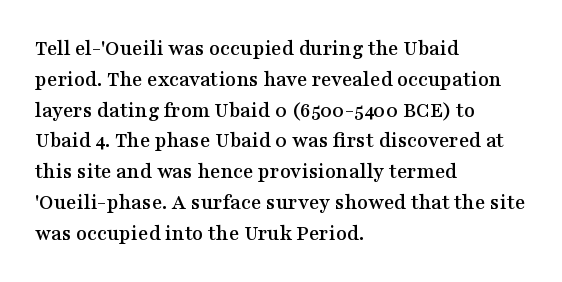
A classic flush-left, rag-right setting is used for this passage. Rendered with straight, roman letterforms. The rendering uses a moderate line-height, typical for paragraphs. In terms of letterspacing, this is plain default setting.
